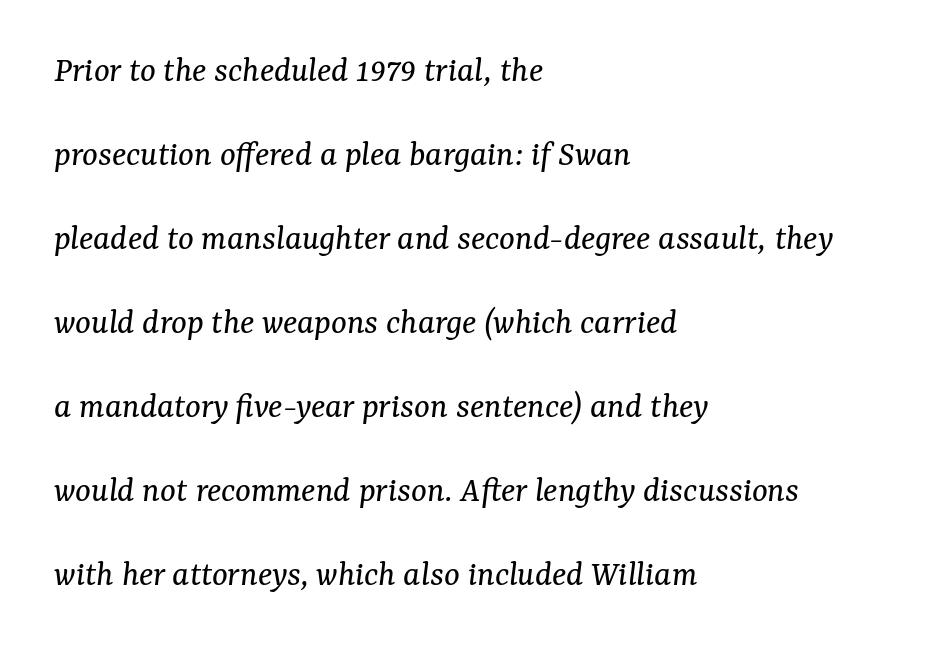
The strokes are not fattened; the text isn't bold. Typographically, this falls in the serif category. Every row of glyphs begins at an identical x-position on the left. Rule under the text: the space is simply empty. Note the varied advance widths — an 'i' is clearly narrower than an 'm'.
